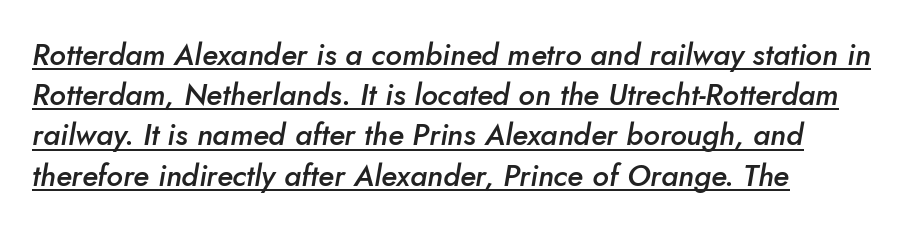
You can see a thin bar hugging the bottom of the glyphs. Characters are canted at an angle relative to the baseline's perpendicular. Proportional: the letters do not fall into vertical columns. Notice how descenders clear the ascenders below comfortably — that's standard leading.
